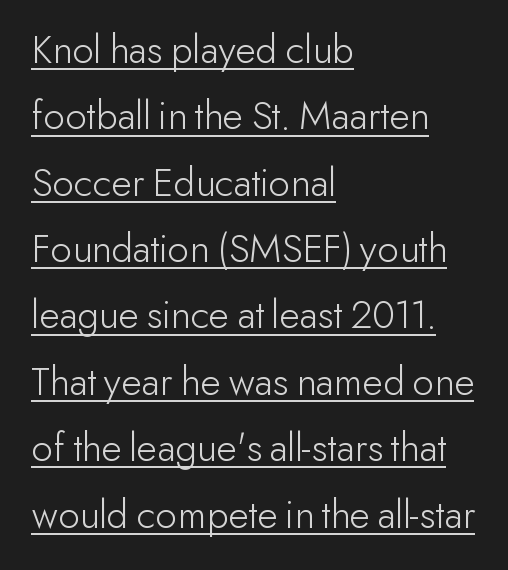
The image shows 42 px light sans-serif type, upright; set left-aligned, normal line spacing (1.58x), normal letter spacing, underlined; low stroke contrast and a small x-height.
